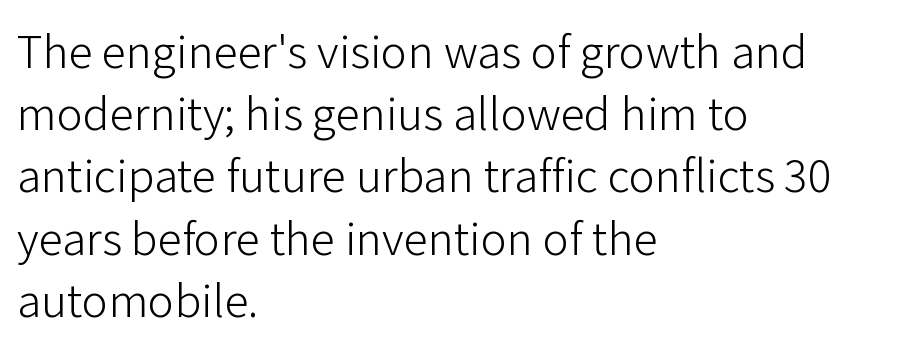
{"serif": "no", "italic": "no", "bold": "no", "weight": "light", "width": "normal", "stroke_contrast": "low", "x_height": "medium", "monospaced": "no", "underline": "no", "align": "left", "line_spacing": "normal", "line_spacing_ratio": 1.27, "letter_spacing": "normal", "letter_spacing_em": 0.0, "glyph_px": 49}
